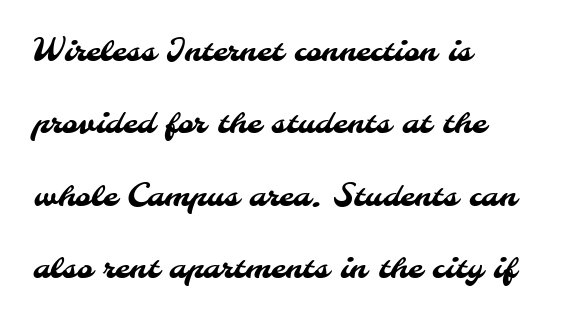
Words float on clear page, feet unadorned. If you drew a ruler down the left edge, every line would touch it. The letters advance in unequal steps, a hallmark of proportional type. The designer dialed line spacing up above the default. In terms of letterform style, serifs are entirely absent. A typesetter would call this zero additional tracking.
